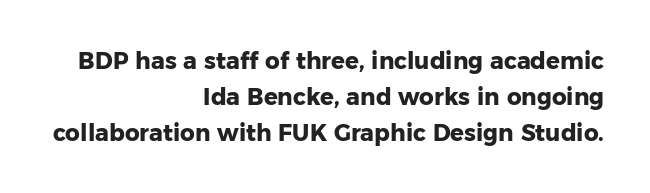
{"italic": "no", "bold": "yes", "underline": "no", "align": "right", "line_spacing": "normal", "line_spacing_ratio": 1.56, "letter_spacing": "normal", "letter_spacing_em": 0.0, "glyph_px": 23}
